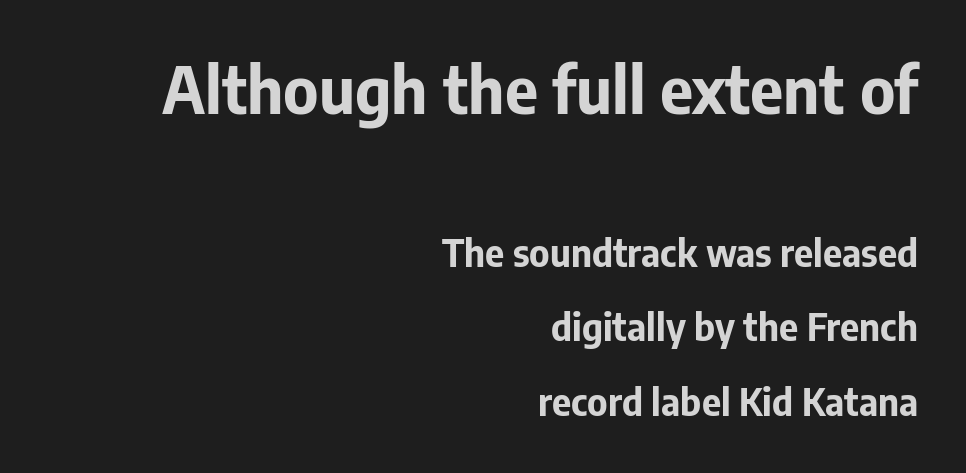
{"serif": "no", "italic": "no", "bold": "yes", "weight": "bold", "width": "normal", "stroke_contrast": "low", "x_height": "medium", "monospaced": "no", "underline": "no", "align": "right", "line_spacing": "loose", "line_spacing_ratio": 2.01, "letter_spacing": "normal", "letter_spacing_em": 0.0, "larger_block": "first", "size_ratio": 1.73, "glyph_px": 64}
